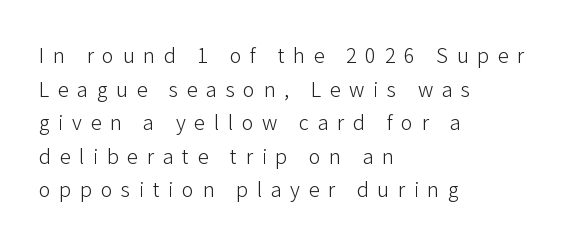
Q: Is the text bold? A: No.
Q: Is the text italic (slanted)? A: No, it is upright.
Q: Is the text underlined? A: No.
Q: How is the paragraph aligned? A: Left-aligned.
Q: Is the spacing between letters normal or unusually wide? A: Unusually wide.
Q: Is the spacing between lines tight, normal or loose? A: Normal.
